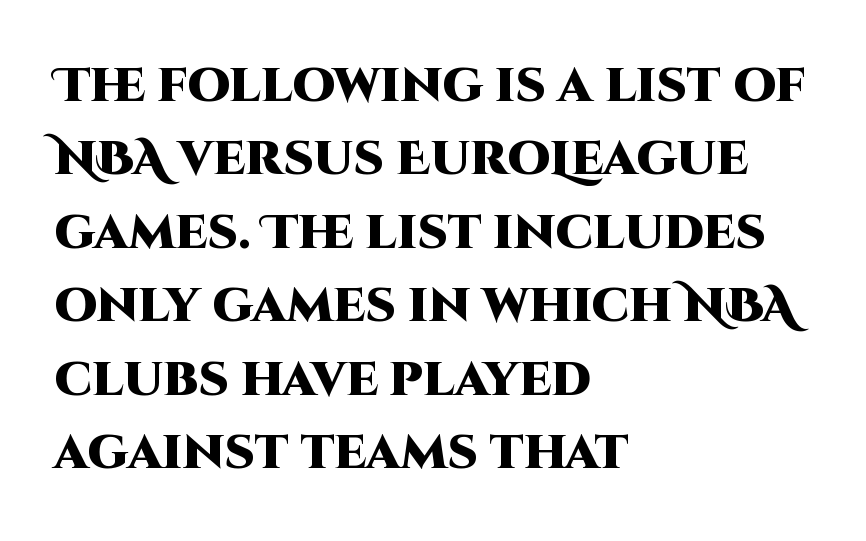
This block has exactly the height ordinary leading produces. Look at the bottom of the vertical strokes: they stop flat, with no serifs. Strokes here are thick enough to call this a true bold. Type without underlining. A typesetter would call this proportional, since set widths differ per character.
